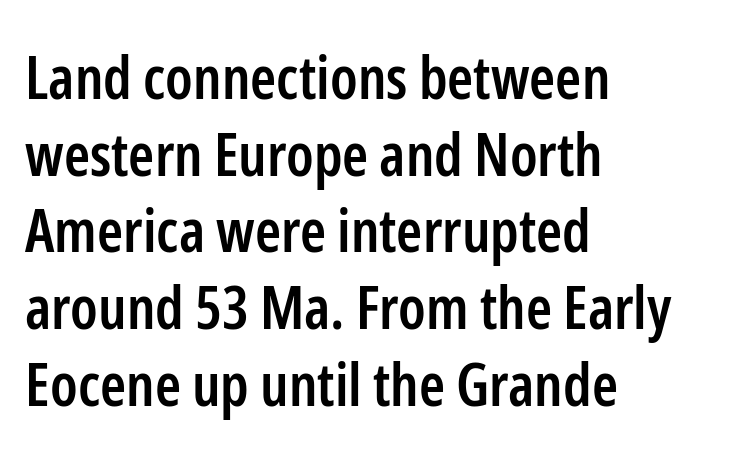
A typesetter would call this leading conventional body-copy spacing. These lines are rendered in a variable-pitch font. Posture: upright roman. Letter spacing: default. Check the space under the baseline: it is left empty. A semibold gives these letters moderate extra thickness, short of bold.
